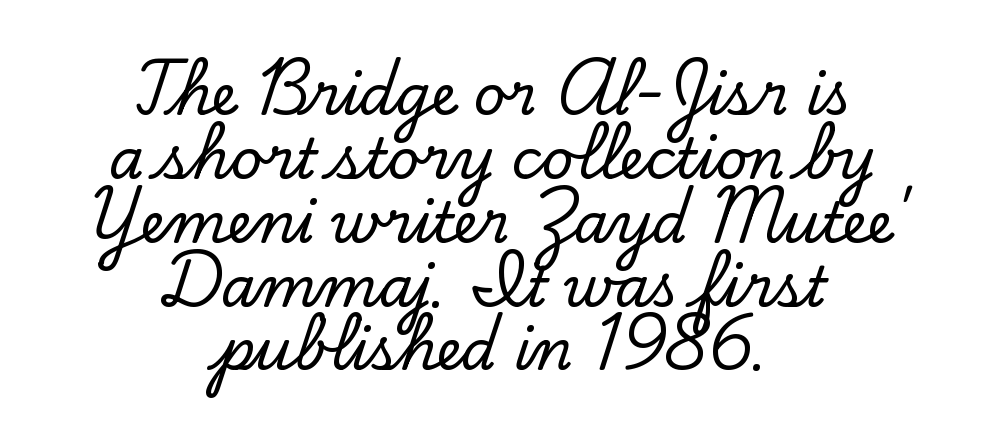
The image shows 56 px serif type; set centered, tight line spacing (1.14x), normal letter spacing, not underlined; low stroke contrast and a small x-height.
